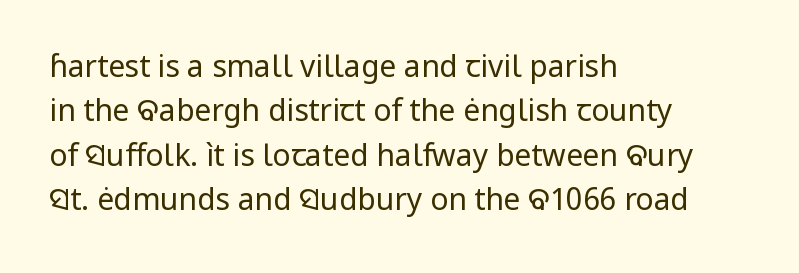
All the whitespace from short lines collects on the right. Check under the words: just untouched page. The horizontal fit of the characters is conventional and even. Grotesque or geometric, the face here clearly has no serifs.
